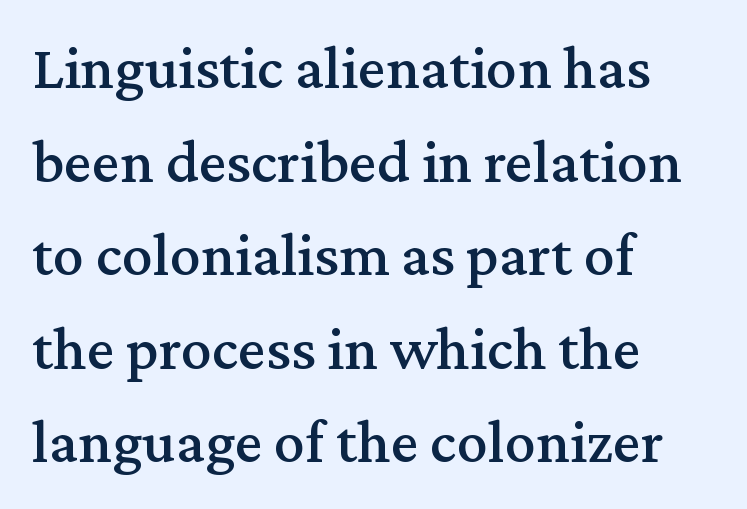
{"serif": "yes", "italic": "no", "width": "normal", "stroke_contrast": "medium", "x_height": "medium", "monospaced": "no", "underline": "no", "align": "left", "line_spacing": "normal", "line_spacing_ratio": 1.51, "letter_spacing": "normal", "letter_spacing_em": 0.0, "glyph_px": 62}
